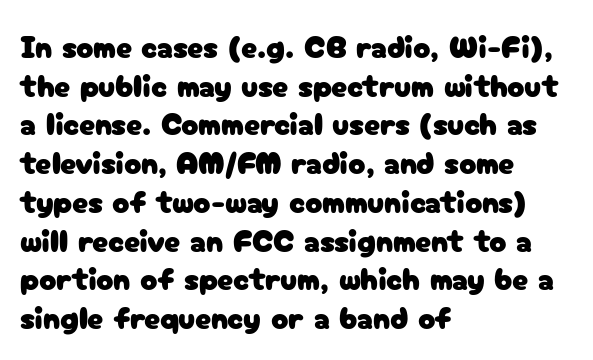
{"serif": "no", "italic": "no", "width": "normal", "stroke_contrast": "low", "x_height": "medium", "monospaced": "no", "underline": "no", "align": "left", "line_spacing_ratio": 1.21, "letter_spacing": "normal", "letter_spacing_em": 0.0, "glyph_px": 32}
